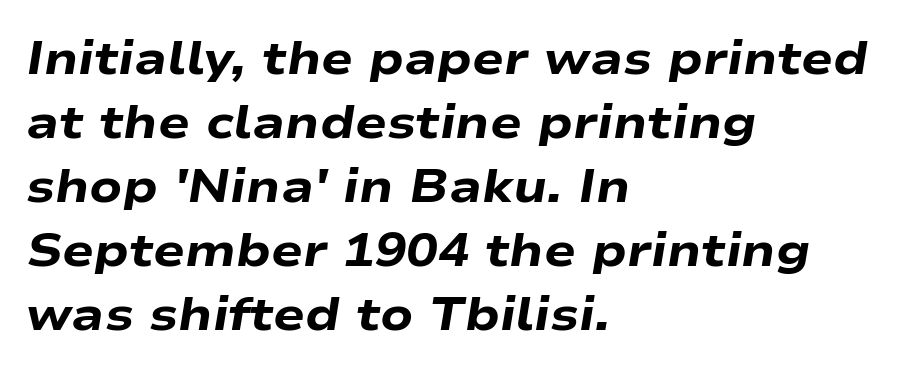
{"italic": "yes", "lean": "right", "slant_degrees": 9, "bold": "yes", "weight": "heavy", "width": "wide", "stroke_contrast": "low", "x_height": "medium", "monospaced": "no", "underline": "no", "align": "left", "line_spacing": "normal", "line_spacing_ratio": 1.36, "letter_spacing": "normal", "letter_spacing_em": 0.0, "glyph_px": 47}
